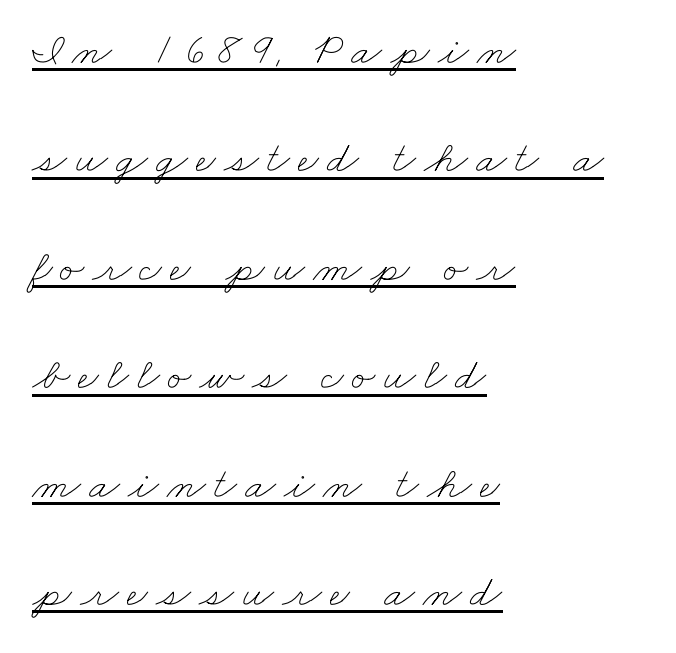
Q: Is the text bold? A: No.
Q: Is the text underlined? A: Yes.
Q: How is the paragraph aligned? A: Left-aligned.
Q: Is the spacing between lines tight, normal or loose? A: Loose.
Q: Width (condensed, normal, or wide)? A: Wide.
Q: Stroke contrast? A: Low.
Q: x-height? A: Small.
Q: Monospaced? A: No.
